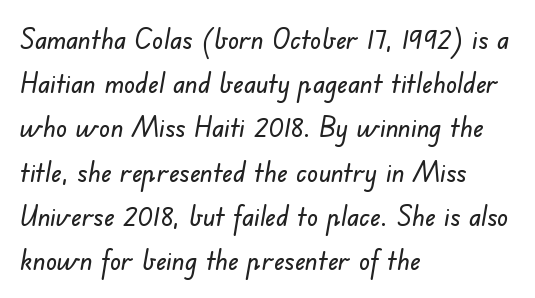
{"serif": "no", "width": "normal", "stroke_contrast": "low", "x_height": "small", "monospaced": "no", "underline": "no", "align": "left", "line_spacing": "normal", "line_spacing_ratio": 1.58, "letter_spacing": "normal", "letter_spacing_em": 0.0, "glyph_px": 28}
